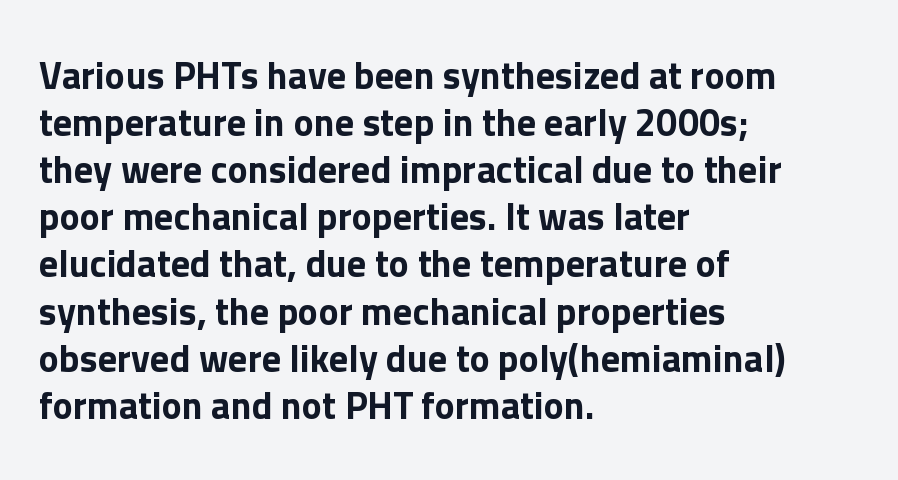
{"serif": "no", "italic": "no", "width": "normal", "stroke_contrast": "low", "x_height": "medium", "monospaced": "no", "underline": "no", "align": "left", "line_spacing_ratio": 1.24, "letter_spacing": "normal", "letter_spacing_em": 0.0, "glyph_px": 38}
